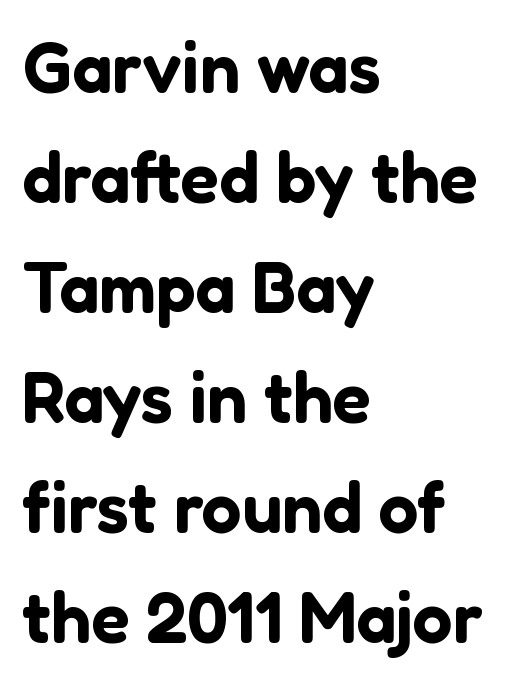
{"serif": "no", "italic": "no", "width": "normal", "stroke_contrast": "low", "x_height": "medium", "monospaced": "no", "underline": "no", "align": "left", "line_spacing": "normal", "line_spacing_ratio": 1.55, "letter_spacing": "normal", "letter_spacing_em": 0.0, "glyph_px": 71}
